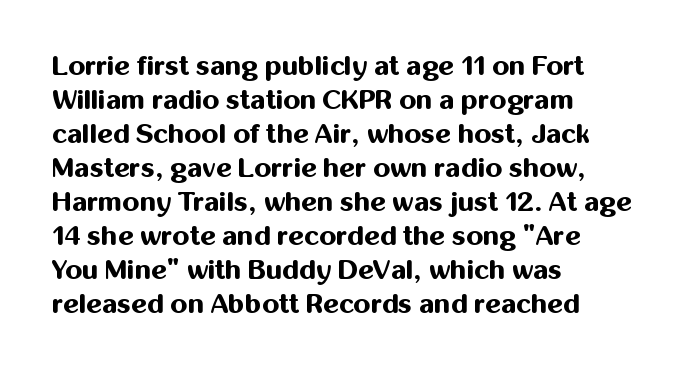
Does the weight exceed regular? Yes, all the way to bold. Short note: letters normally spaced. The space beneath each line is pristine and unruled. The typesetter chose a ragged-right arrangement here. Posture: vertical. The passage shown stacks its lines at a standard gap.
